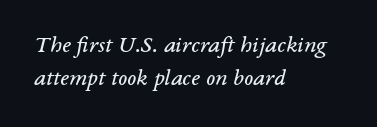
{"italic": "yes", "lean": "right", "slant_degrees": 14, "bold": "no", "underline": "no", "align": "left", "line_spacing": "normal", "line_spacing_ratio": 1.38, "letter_spacing": "normal", "letter_spacing_em": 0.0, "glyph_px": 24}
